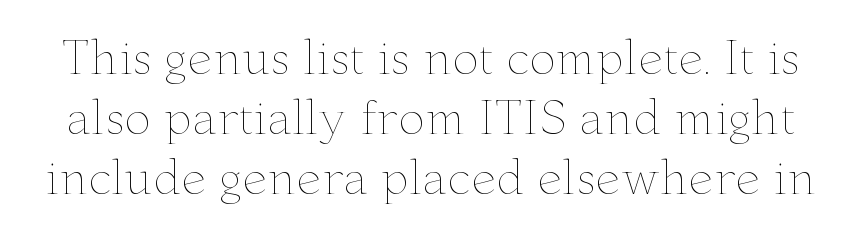
The image shows 45 px thin, wide type, upright; set normal line spacing (1.33x), normal letter spacing, not underlined; low stroke contrast and a small x-height.
